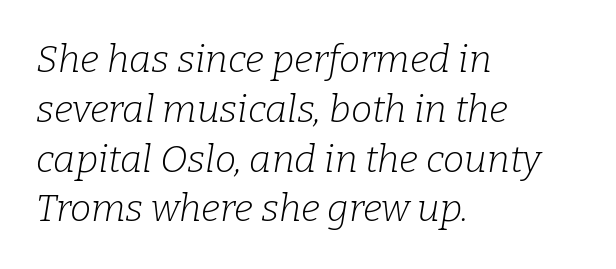
{"serif": "yes", "italic": "yes", "lean": "right", "slant_degrees": 9, "bold": "no", "weight": "light", "width": "normal", "stroke_contrast": "low", "x_height": "medium", "monospaced": "no", "underline": "no", "align": "left", "line_spacing": "normal", "line_spacing_ratio": 1.31, "letter_spacing": "normal", "letter_spacing_em": 0.0, "glyph_px": 38}
